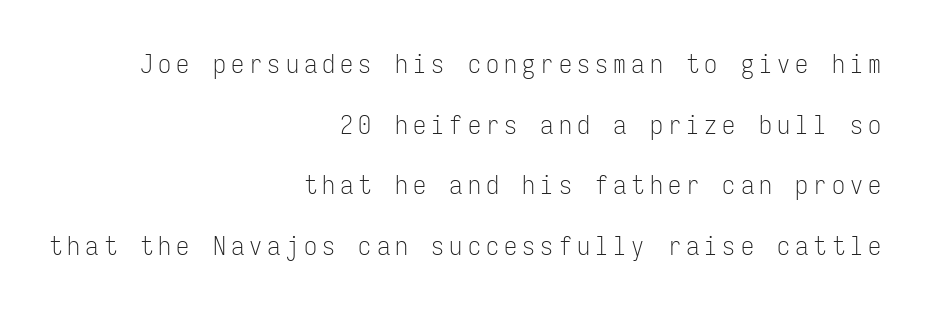
The gap between lines stays unmarked. These glyphs show unthickened strokes, regular width or finer. A typesetter would call this heavily tracked-out type. The font's upright variant was chosen for this text.
